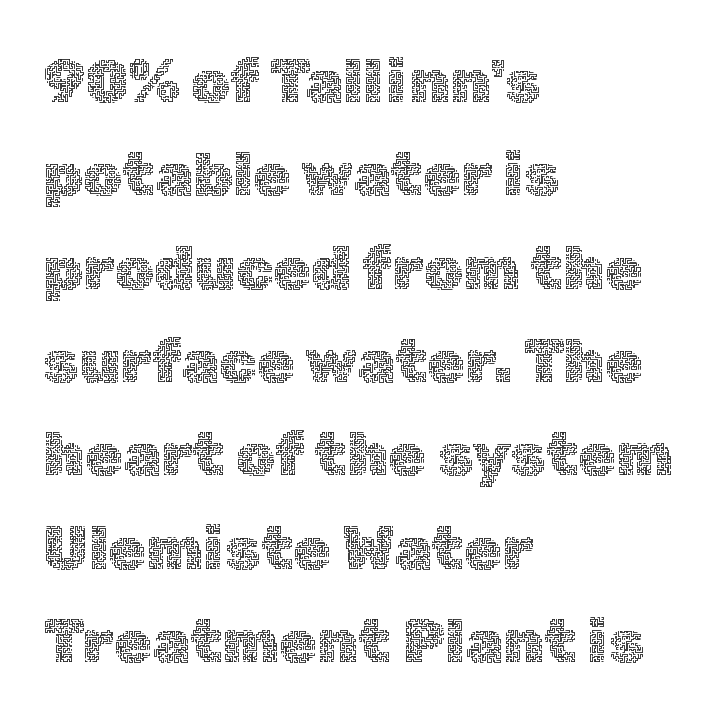
The image shows 61 px thin type, upright; set left-aligned, normal line spacing (1.53x), normal letter spacing, not underlined; a medium x-height.
